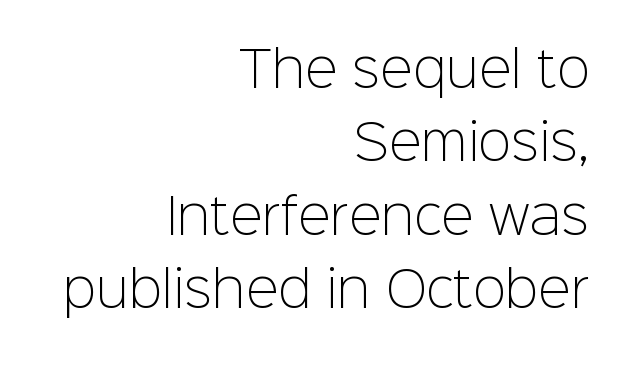
The image shows 49 px light sans-serif type, upright; set right-aligned, normal line spacing (1.5x), normal letter spacing, not underlined; low stroke contrast and a medium x-height.
